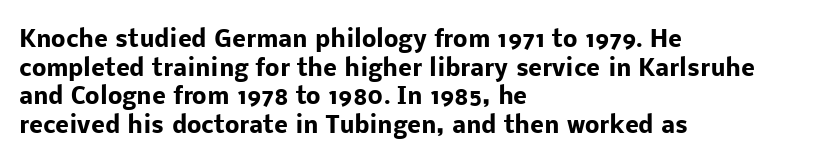
The image shows 23 px bold type, upright; set left-aligned, normal line spacing (1.25x), normal letter spacing, not underlined.
